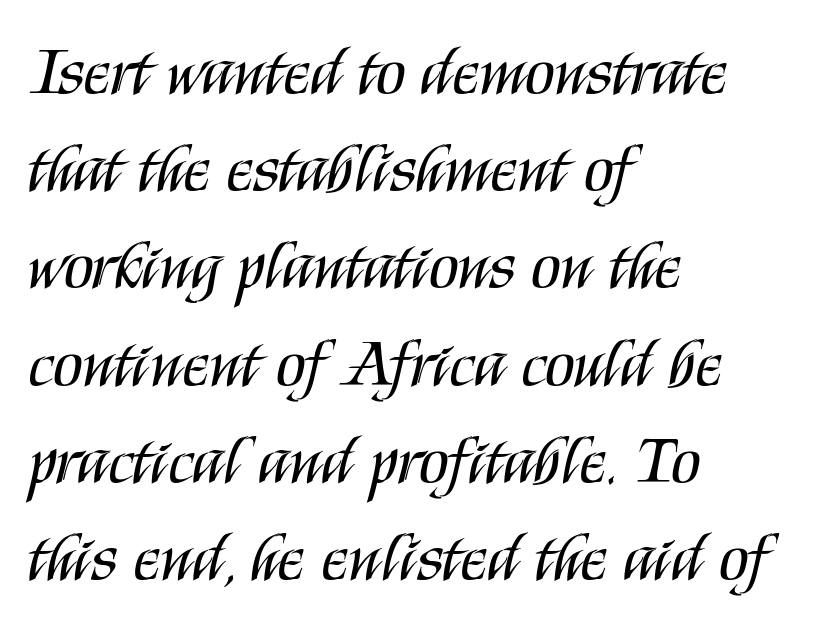
Q: Is the text bold? A: No.
Q: Is the text italic (slanted)? A: Yes.
Q: Is the typeface a serif or a sans-serif typeface? A: Sans-serif.
Q: Is the text underlined? A: No.
Q: How is the paragraph aligned? A: Left-aligned.
Q: Is the spacing between letters normal or unusually wide? A: Normal.
Q: Is the spacing between lines tight, normal or loose? A: Normal.
Q: Width (condensed, normal, or wide)? A: Condensed.
Q: Stroke contrast? A: Medium.
Q: x-height? A: Large.
Q: Monospaced? A: No.
